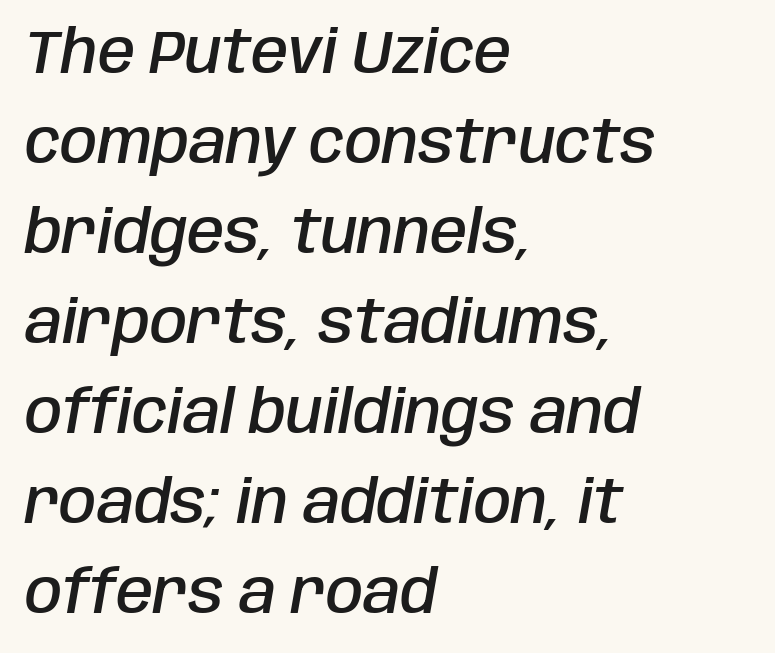
The image shows 60 px semibold, condensed type, italic (leaning right); set left-aligned, normal line spacing (1.5x), normal letter spacing, not underlined; low stroke contrast and a large x-height.
